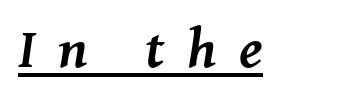
Q: Is the text bold? A: Yes.
Q: Is the text italic (slanted)? A: Yes, it leans right by about 8 degrees.
Q: Is the typeface a serif or a sans-serif typeface? A: Serif.
Q: Is the text underlined? A: Yes.
Q: Is the spacing between letters normal or unusually wide? A: Unusually wide.
Q: Width (condensed, normal, or wide)? A: Normal.
Q: Stroke contrast? A: Medium.
Q: x-height? A: Medium.
Q: Monospaced? A: No.
